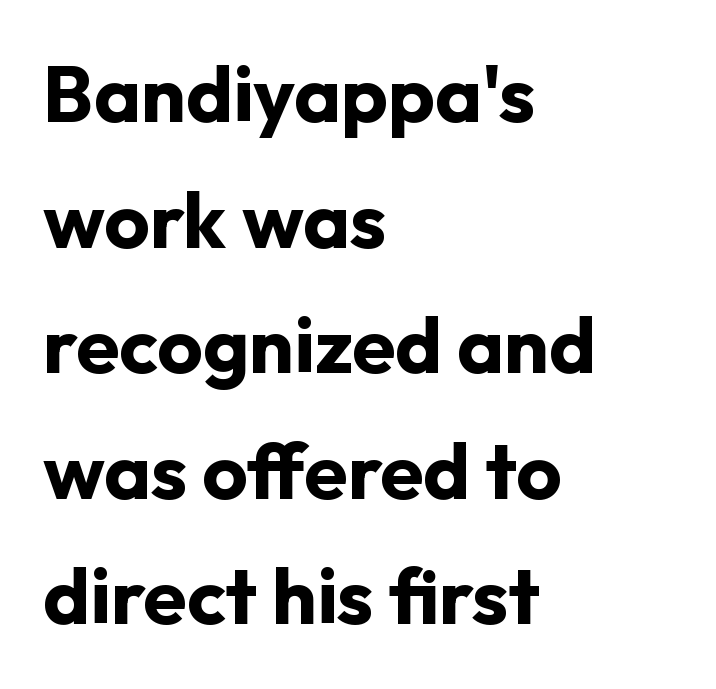
The image shows 79 px bold sans-serif type, upright; set left-aligned, normal line spacing (1.59x), normal letter spacing, not underlined; low stroke contrast and a medium x-height.
